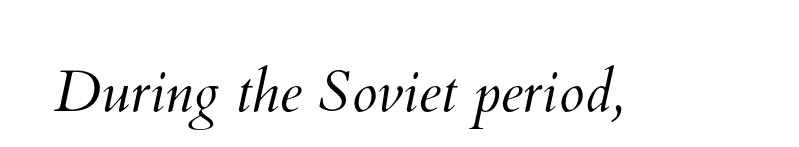
Is this a fixed-width face? No — the glyphs have proportional, varying widths. Bare-footed words on every line. The letterforms sit shoulder to shoulder at normal distance. No chunkiness to these letters — they're not bold.
